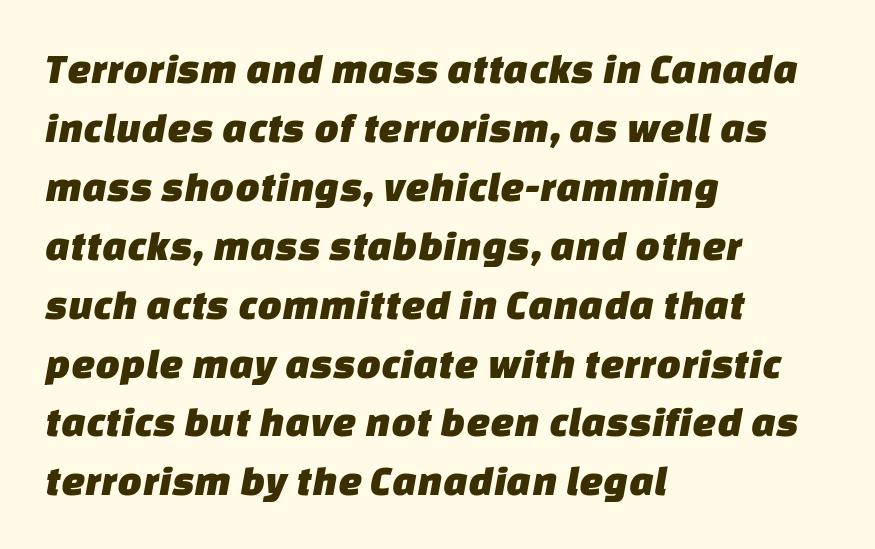
Q: Is the typeface a serif or a sans-serif typeface? A: Sans-serif.
Q: Is the text underlined? A: No.
Q: How is the paragraph aligned? A: Left-aligned.
Q: Is the spacing between letters normal or unusually wide? A: Normal.
Q: Is the spacing between lines tight, normal or loose? A: Normal.
Q: Width (condensed, normal, or wide)? A: Normal.
Q: Stroke contrast? A: Low.
Q: x-height? A: Large.
Q: Monospaced? A: No.
